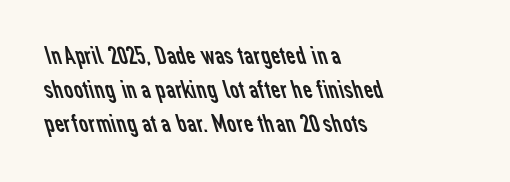
The image shows 26 px text type; set left-aligned, normal line spacing (1.31x), normal letter spacing, not underlined.
